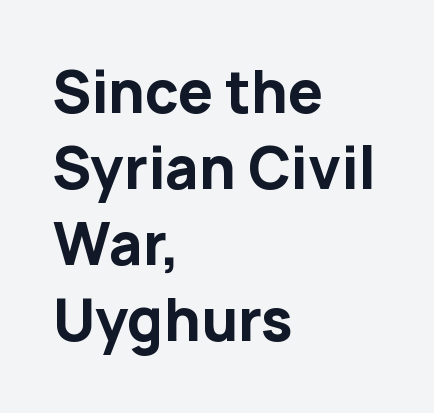
{"serif": "no", "italic": "no", "bold": "yes", "weight": "bold", "width": "normal", "stroke_contrast": "low", "x_height": "medium", "monospaced": "no", "underline": "no", "align": "left", "line_spacing": "normal", "line_spacing_ratio": 1.36, "letter_spacing": "normal", "letter_spacing_em": 0.0, "glyph_px": 56}
